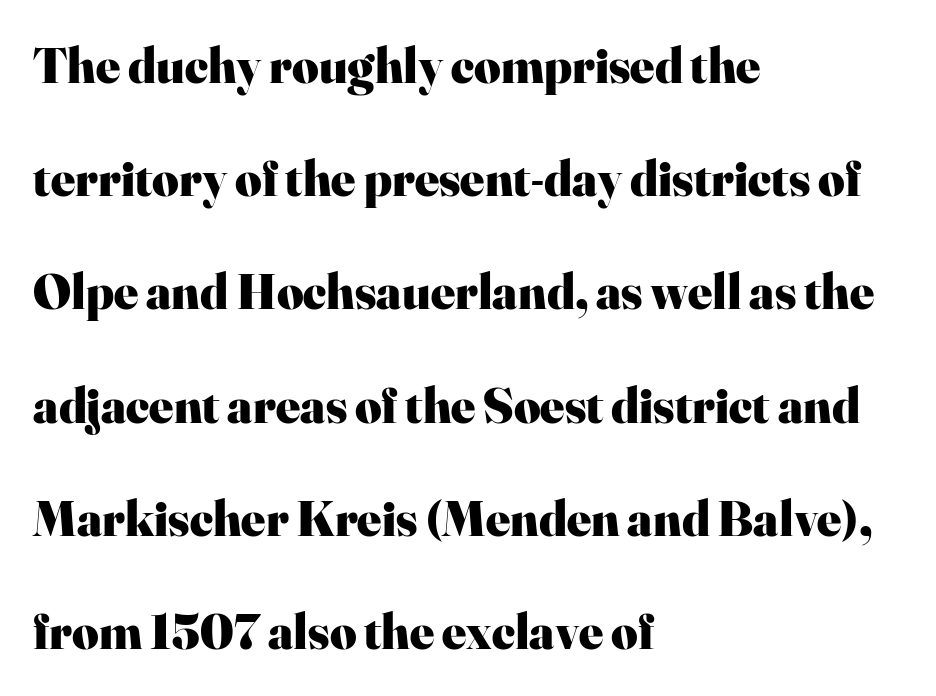
The image shows 51 px heavy serif type, upright; set left-aligned, loose line spacing (2.22x), normal letter spacing, not underlined; high stroke contrast and a small x-height.
